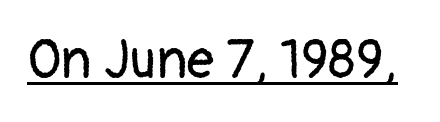
No letter is thick-stroked: the sample isn't bold. Default kerning and tracking; the words read as compact shapes. The face used here is proportionally spaced, like ordinary book or web type. Is there any slant? The stems are plumb.
